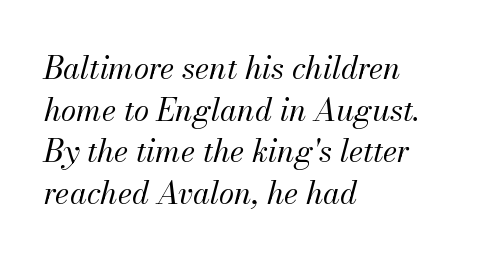
Q: Is the text bold? A: No.
Q: Is the text italic (slanted)? A: Yes, it leans right by about 13 degrees.
Q: Is the text underlined? A: No.
Q: How is the paragraph aligned? A: Left-aligned.
Q: Is the spacing between letters normal or unusually wide? A: Normal.
Q: Is the spacing between lines tight, normal or loose? A: Normal.
Q: Width (condensed, normal, or wide)? A: Normal.
Q: Stroke contrast? A: Medium.
Q: x-height? A: Small.
Q: Monospaced? A: No.
